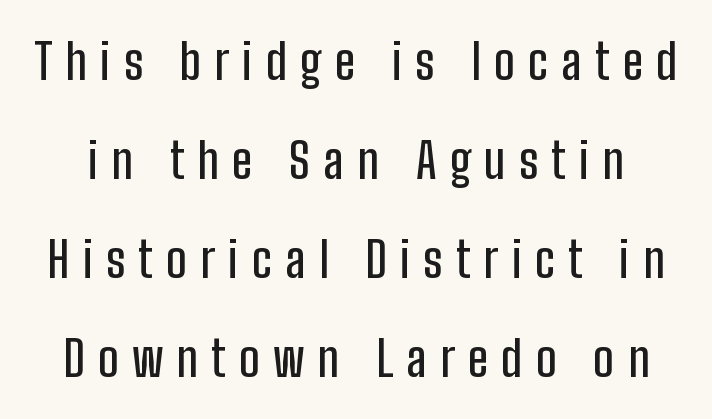
{"serif": "no", "italic": "no", "width": "condensed", "stroke_contrast": "low", "x_height": "medium", "monospaced": "no", "underline": "no", "line_spacing": "loose", "line_spacing_ratio": 2.02, "letter_spacing": "wide", "letter_spacing_em": 0.27, "glyph_px": 49}
